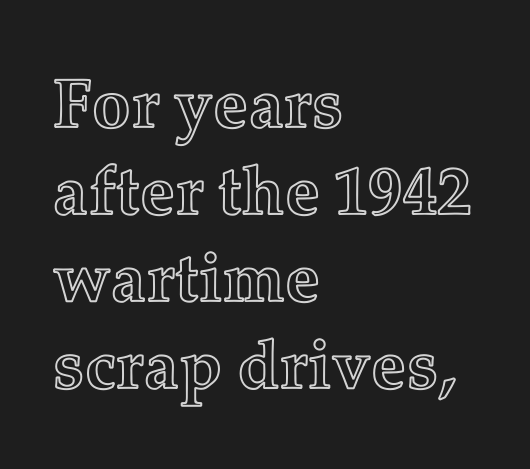
Nobody touched the tracking dial on this one. Looks like regular typesetting: each glyph gets only the width it needs. This sample is left-justified, so line endings fall wherever the words run out. The space directly below the letters is spotless. Students, observe: this is what conventionally led text looks like. This is roman type, the default non-slanted kind.
